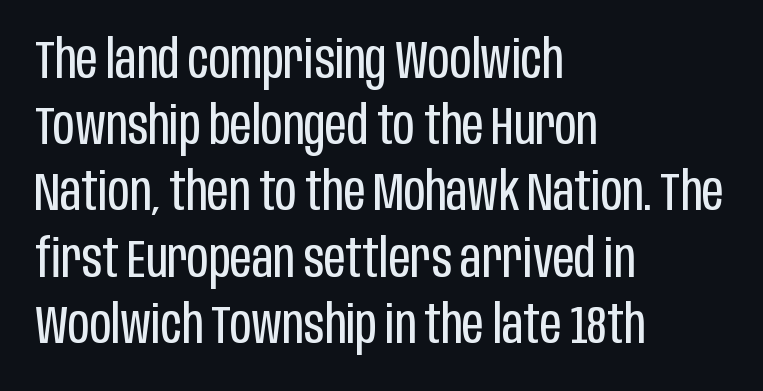
{"serif": "no", "italic": "no", "bold": "no", "weight": "regular", "width": "condensed", "stroke_contrast": "low", "x_height": "large", "monospaced": "no", "underline": "no", "align": "left", "line_spacing": "normal", "line_spacing_ratio": 1.25, "letter_spacing": "normal", "letter_spacing_em": 0.0, "glyph_px": 53}
